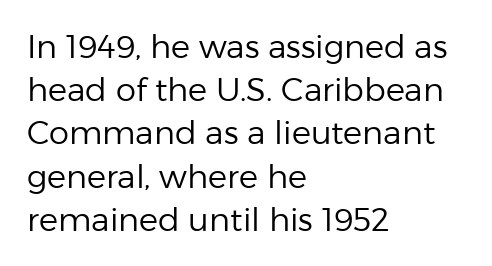
Q: Is the text bold? A: No.
Q: Is the text italic (slanted)? A: No, it is upright.
Q: Is the typeface a serif or a sans-serif typeface? A: Sans-serif.
Q: Is the text underlined? A: No.
Q: How is the paragraph aligned? A: Left-aligned.
Q: Is the spacing between letters normal or unusually wide? A: Normal.
Q: Is the spacing between lines tight, normal or loose? A: Normal.
Q: Width (condensed, normal, or wide)? A: Normal.
Q: Stroke contrast? A: Low.
Q: x-height? A: Medium.
Q: Monospaced? A: No.
